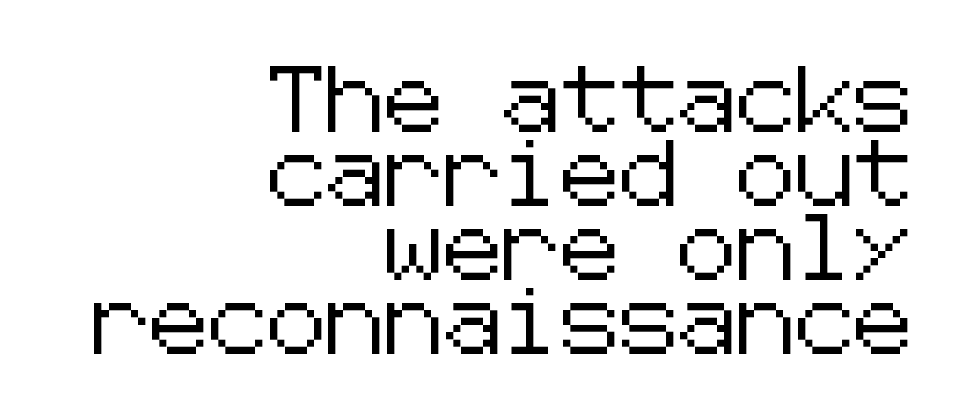
This sample uses plain, unmodified letter spacing. Look at the bottom of the vertical strokes: they stop flat, with no serifs. Students, observe: this is what under-led, compact text looks like. The passage is arranged like a letterhead date or caption credit — flush right. The foot of each line stays bare and open.
